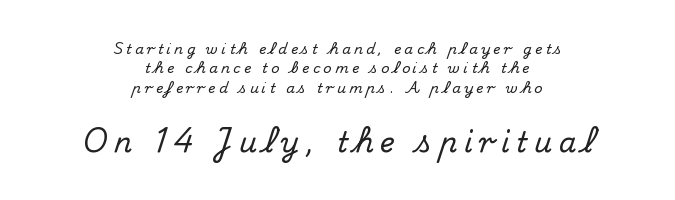
Q: Is the text italic (slanted)? A: Yes.
Q: Is the typeface a serif or a sans-serif typeface? A: Serif.
Q: Is the text underlined? A: No.
Q: How is the paragraph aligned? A: Centered.
Q: Is the spacing between letters normal or unusually wide? A: Unusually wide.
Q: Is the spacing between lines tight, normal or loose? A: Normal.
Q: Which block of text is set in a larger size, the first (top) or the second (bottom)? A: The second (bottom) one.
Q: Width (condensed, normal, or wide)? A: Normal.
Q: Stroke contrast? A: Medium.
Q: x-height? A: Small.
Q: Monospaced? A: No.
